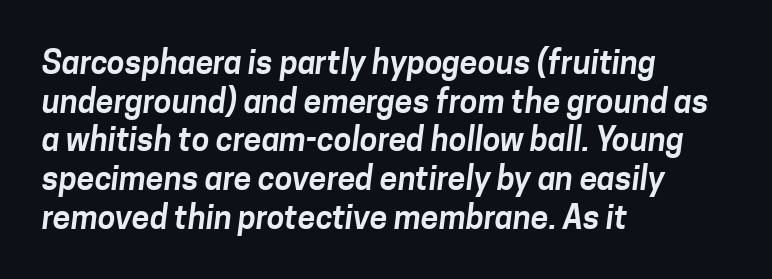
You could call the tracking neutral — neither tight nor loose. This rendering uses left alignment, leaving the right contour irregular. Proportional: the letters do not fall into vertical columns. Bare-footed words on every line.
